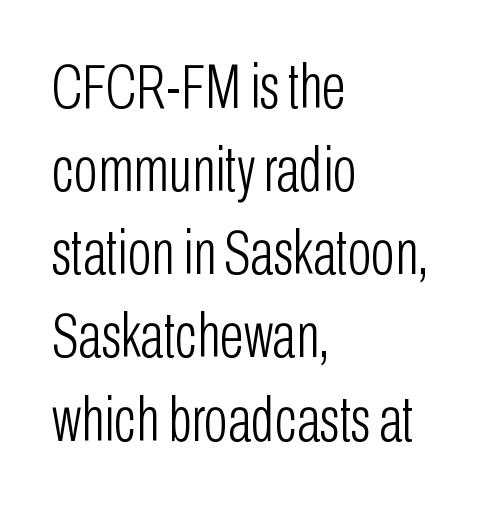
{"serif": "no", "italic": "no", "bold": "no", "weight": "light", "width": "condensed", "stroke_contrast": "low", "x_height": "medium", "monospaced": "no", "underline": "no", "align": "left", "line_spacing": "normal", "line_spacing_ratio": 1.32, "letter_spacing": "normal", "letter_spacing_em": 0.0, "glyph_px": 63}
